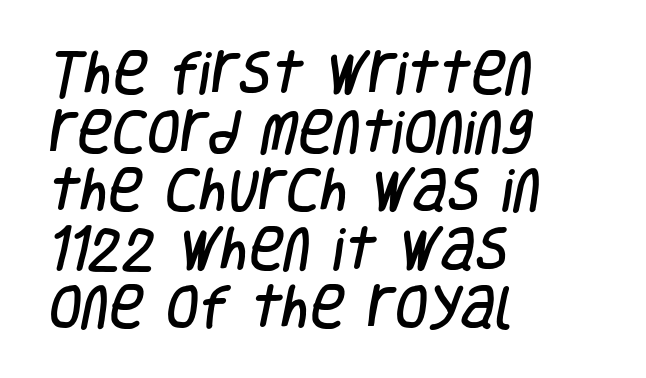
The image shows 48 px condensed sans-serif type; set left-aligned, line spacing 1.22x, normal letter spacing, not underlined; low stroke contrast and a large x-height.
